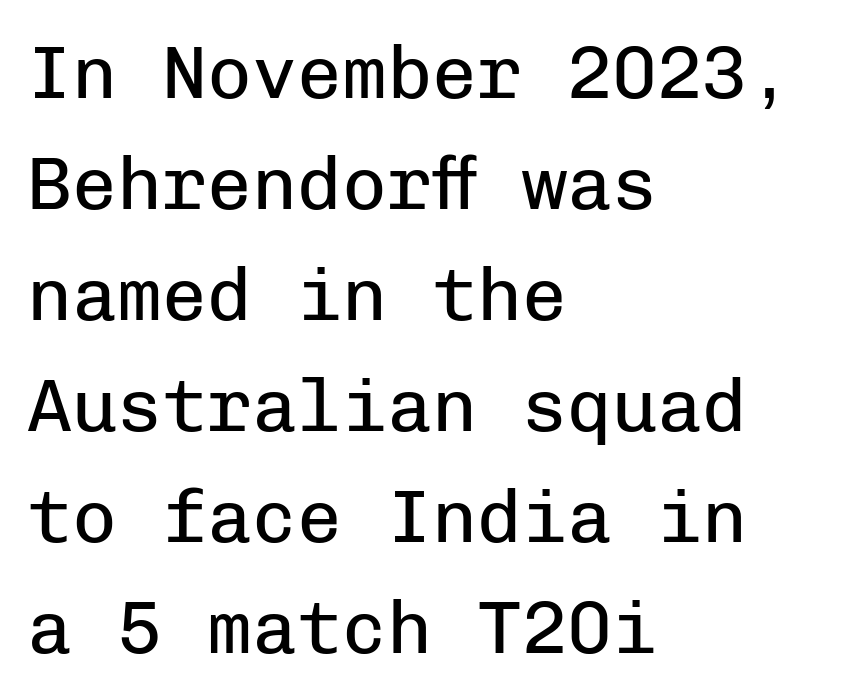
The image shows 75 px regular-weight sans-serif type, upright, monospaced; set left-aligned, normal line spacing (1.48x), normal letter spacing, not underlined; low stroke contrast and a medium x-height.
